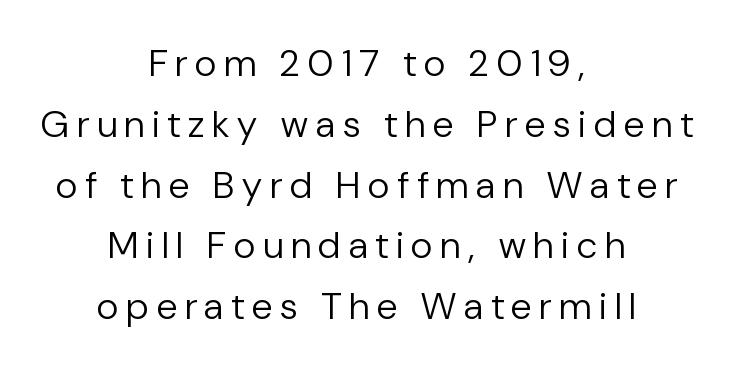
The image shows 38 px regular-weight sans-serif type, upright; set centered, normal line spacing (1.6x), unusually wide letter spacing (+0.21 em), not underlined; low stroke contrast and a medium x-height.
